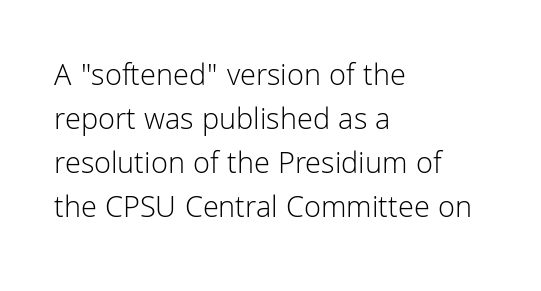
Q: Is the text bold? A: No.
Q: Is the text italic (slanted)? A: No, it is upright.
Q: Is the typeface a serif or a sans-serif typeface? A: Sans-serif.
Q: Is the text underlined? A: No.
Q: How is the paragraph aligned? A: Left-aligned.
Q: Is the spacing between letters normal or unusually wide? A: Normal.
Q: Is the spacing between lines tight, normal or loose? A: Normal.
Q: Width (condensed, normal, or wide)? A: Normal.
Q: Stroke contrast? A: Low.
Q: x-height? A: Medium.
Q: Monospaced? A: No.
